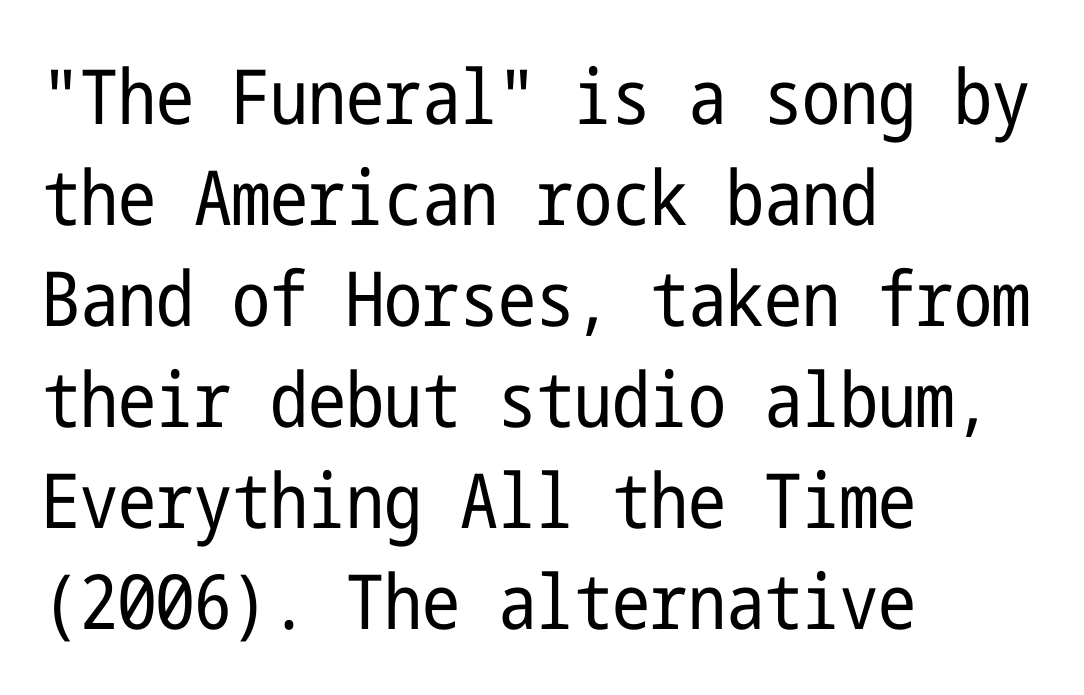
The image shows 76 px regular-weight, condensed sans-serif type, upright; set left-aligned, normal line spacing (1.33x), normal letter spacing, not underlined; low stroke contrast and a medium x-height.
